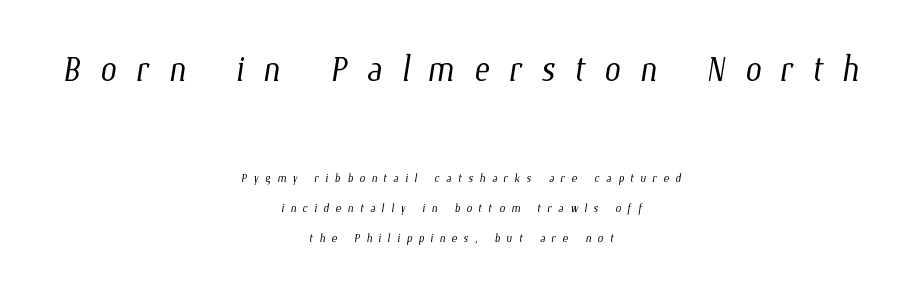
Q: Is the text bold? A: No.
Q: Is the text underlined? A: No.
Q: How is the paragraph aligned? A: Centered.
Q: Is the spacing between letters normal or unusually wide? A: Unusually wide.
Q: Which block of text is set in a larger size, the first (top) or the second (bottom)? A: The first (top) one.
Q: Width (condensed, normal, or wide)? A: Condensed.
Q: Stroke contrast? A: Low.
Q: x-height? A: Medium.
Q: Monospaced? A: No.
